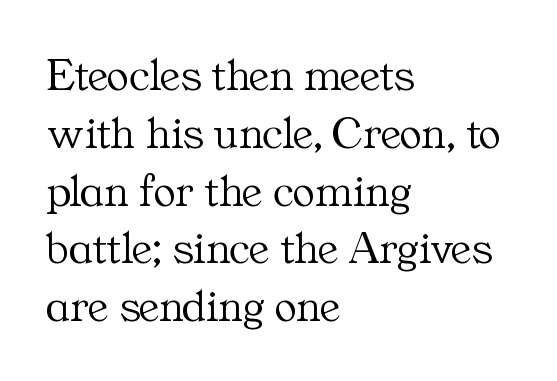
Q: Is the text bold? A: No.
Q: Is the text italic (slanted)? A: No, it is upright.
Q: Is the typeface a serif or a sans-serif typeface? A: Serif.
Q: Is the text underlined? A: No.
Q: How is the paragraph aligned? A: Left-aligned.
Q: Is the spacing between letters normal or unusually wide? A: Normal.
Q: Width (condensed, normal, or wide)? A: Normal.
Q: Stroke contrast? A: Medium.
Q: x-height? A: Medium.
Q: Monospaced? A: No.
